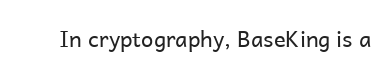
Q: Is the text bold? A: No.
Q: Is the text italic (slanted)? A: No, it is upright.
Q: Is the text underlined? A: No.
Q: Is the spacing between letters normal or unusually wide? A: Normal.
